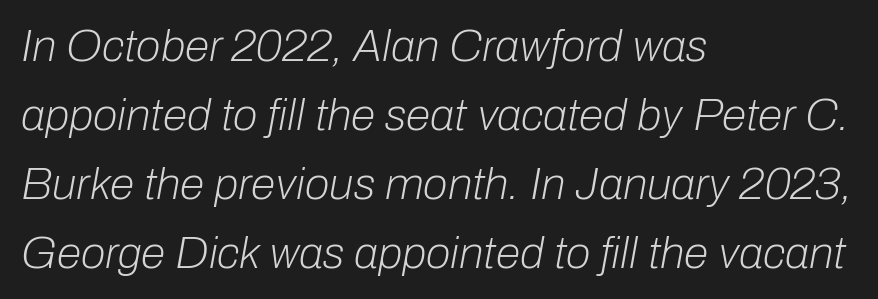
Q: Is the text bold? A: No.
Q: Is the text italic (slanted)? A: Yes, it leans right by about 10 degrees.
Q: Is the text underlined? A: No.
Q: How is the paragraph aligned? A: Left-aligned.
Q: Is the spacing between letters normal or unusually wide? A: Normal.
Q: Is the spacing between lines tight, normal or loose? A: Normal.
Q: Width (condensed, normal, or wide)? A: Normal.
Q: Stroke contrast? A: Low.
Q: x-height? A: Medium.
Q: Monospaced? A: No.
